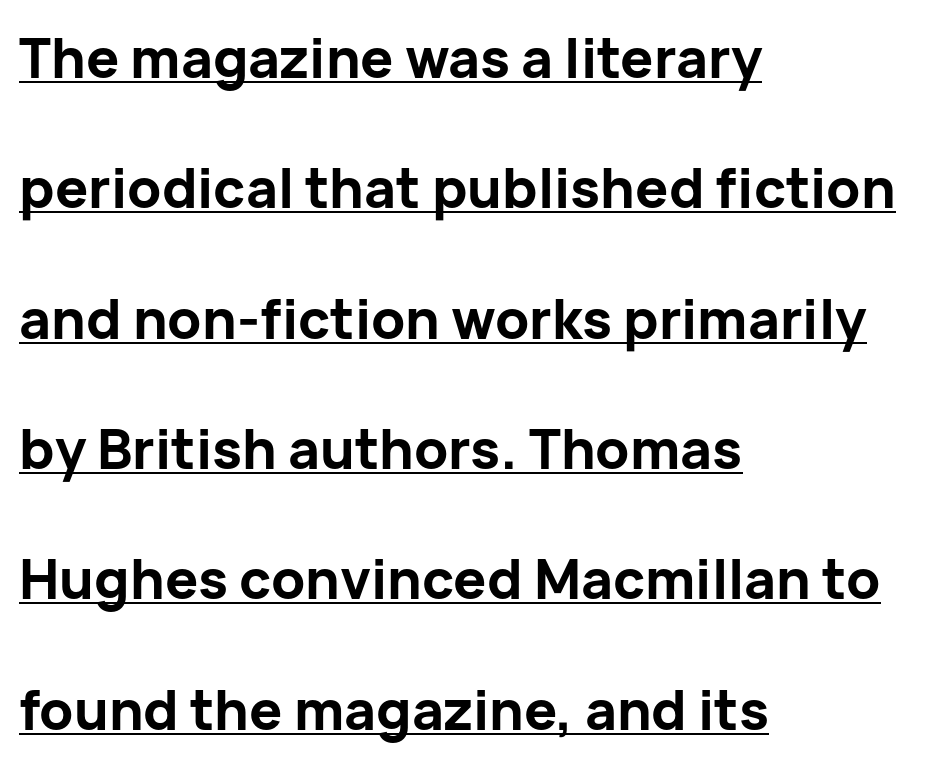
The image shows 55 px bold sans-serif type, upright; set left-aligned, loose line spacing (2.37x), normal letter spacing, underlined; low stroke contrast and a medium x-height.
